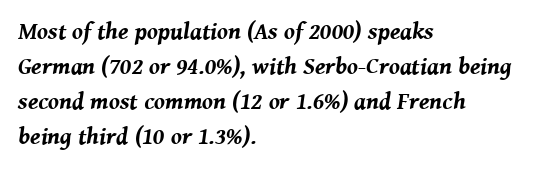
{"italic": "yes", "lean": "right", "slant_degrees": 8, "bold": "yes", "underline": "no", "align": "left", "line_spacing": "normal", "line_spacing_ratio": 1.46, "letter_spacing": "normal", "letter_spacing_em": 0.0, "glyph_px": 24}
